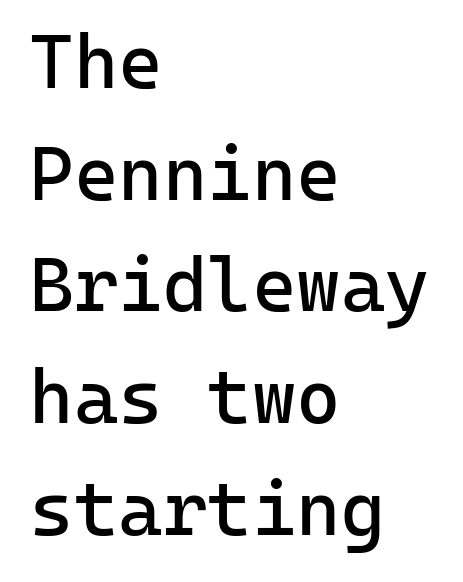
{"serif": "no", "italic": "no", "bold": "no", "weight": "regular", "width": "normal", "stroke_contrast": "low", "x_height": "medium", "monospaced": "yes", "underline": "no", "align": "left", "line_spacing": "normal", "line_spacing_ratio": 1.47, "letter_spacing": "normal", "letter_spacing_em": 0.0, "glyph_px": 76}
